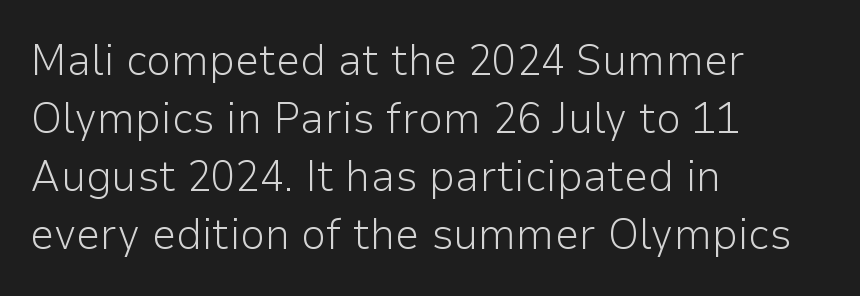
{"serif": "no", "italic": "no", "bold": "no", "weight": "light", "width": "normal", "stroke_contrast": "low", "x_height": "medium", "monospaced": "no", "underline": "no", "align": "left", "line_spacing": "normal", "line_spacing_ratio": 1.32, "letter_spacing": "normal", "letter_spacing_em": 0.0, "glyph_px": 44}
